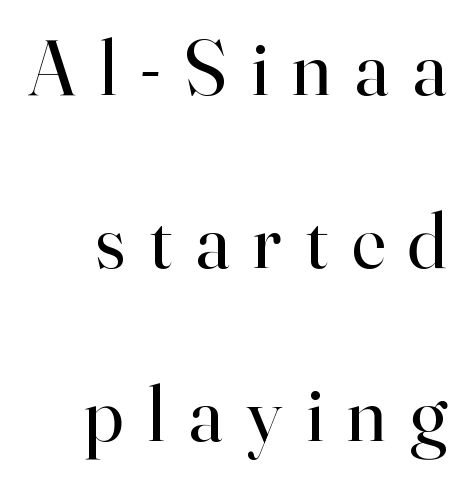
The image shows 79 px regular-weight serif type, upright; set right-aligned, loose line spacing (2.19x), unusually wide letter spacing (+0.3 em), not underlined; high stroke contrast and a small x-height.
